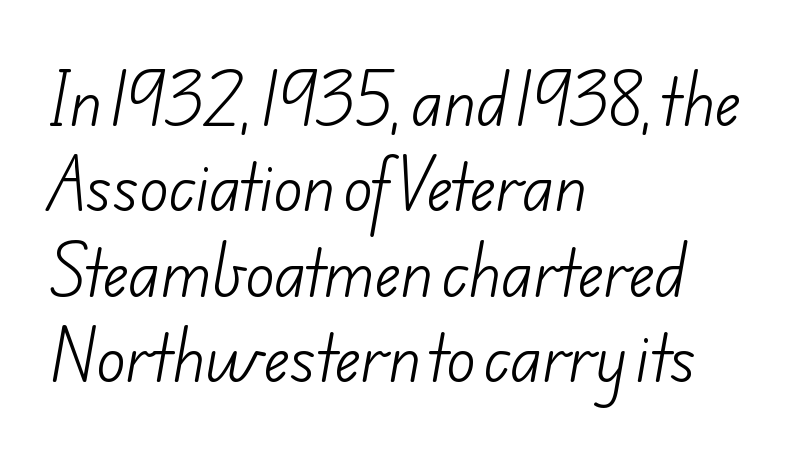
The image shows 61 px light sans-serif type; set left-aligned, normal line spacing (1.4x), normal letter spacing, not underlined; low stroke contrast and a small x-height.
